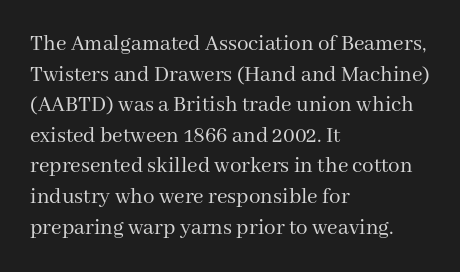
{"italic": "no", "bold": "no", "underline": "no", "align": "left", "line_spacing": "normal", "line_spacing_ratio": 1.33, "letter_spacing": "normal", "letter_spacing_em": 0.0, "glyph_px": 23}
